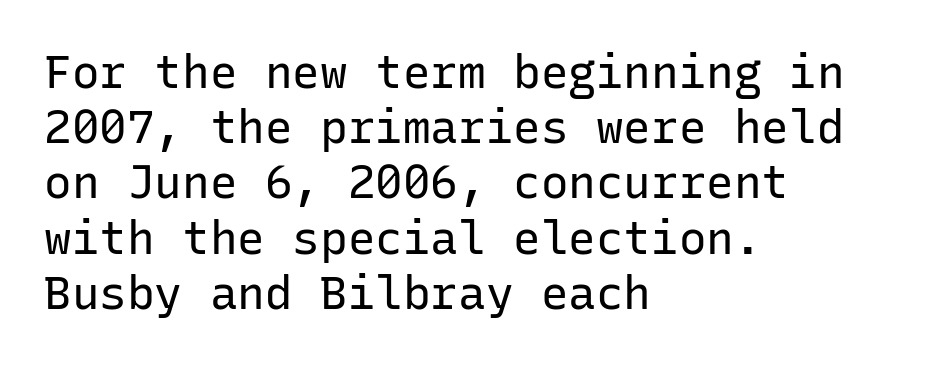
Q: Is the text bold? A: No.
Q: Is the text italic (slanted)? A: No, it is upright.
Q: Is the typeface a serif or a sans-serif typeface? A: Sans-serif.
Q: Is the text underlined? A: No.
Q: How is the paragraph aligned? A: Left-aligned.
Q: Is the spacing between letters normal or unusually wide? A: Normal.
Q: Width (condensed, normal, or wide)? A: Normal.
Q: Stroke contrast? A: Low.
Q: x-height? A: Medium.
Q: Monospaced? A: Yes.
